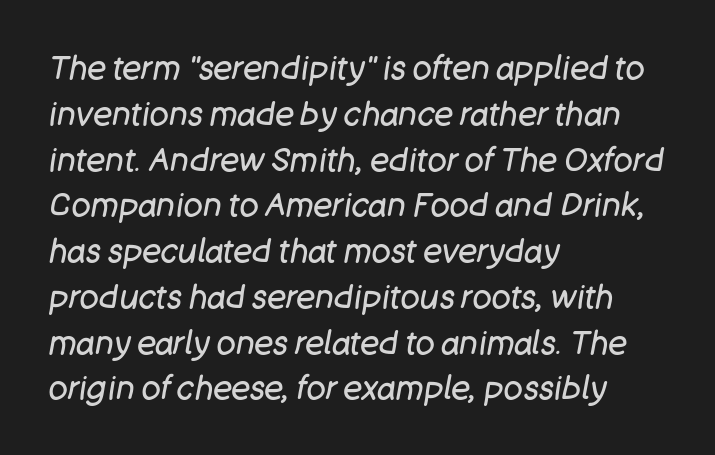
Q: Is the text bold? A: No.
Q: Is the text italic (slanted)? A: Yes, it leans right by about 11 degrees.
Q: Is the text underlined? A: No.
Q: How is the paragraph aligned? A: Left-aligned.
Q: Is the spacing between letters normal or unusually wide? A: Normal.
Q: Is the spacing between lines tight, normal or loose? A: Normal.
Q: Width (condensed, normal, or wide)? A: Normal.
Q: Stroke contrast? A: Low.
Q: x-height? A: Large.
Q: Monospaced? A: No.
